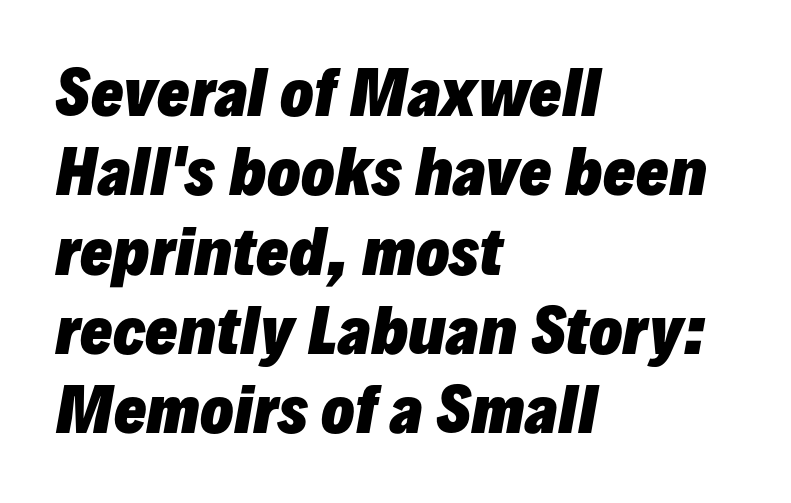
Yep, that's italic — everything's leaning. Words float on clear page, feet unadorned. The letters advance in unequal steps, a hallmark of proportional type. Default kerning and tracking; the words read as compact shapes. Normally led — the rows are evenly, conventionally spaced.
